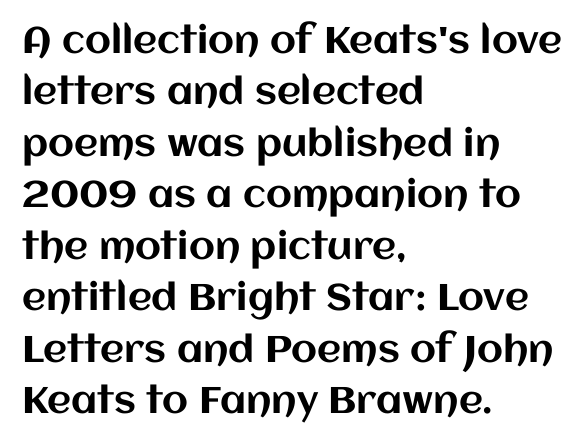
Q: Is the text italic (slanted)? A: No, it is upright.
Q: Is the text underlined? A: No.
Q: How is the paragraph aligned? A: Left-aligned.
Q: Is the spacing between letters normal or unusually wide? A: Normal.
Q: Is the spacing between lines tight, normal or loose? A: Normal.
Q: Width (condensed, normal, or wide)? A: Normal.
Q: Stroke contrast? A: Medium.
Q: x-height? A: Large.
Q: Monospaced? A: No.
